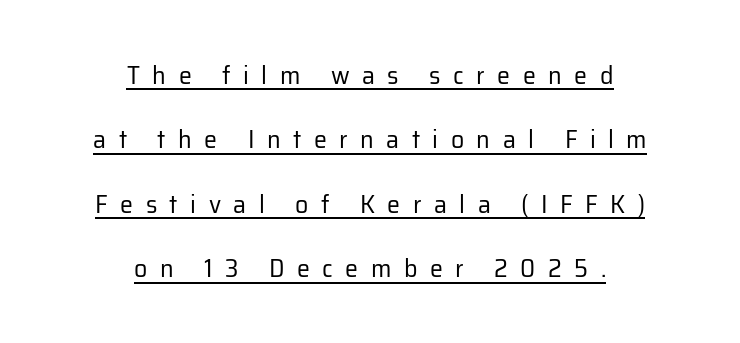
The image shows 26 px text type, upright; set centered, loose line spacing (2.48x), unusually wide letter spacing (+0.48 em), underlined.
